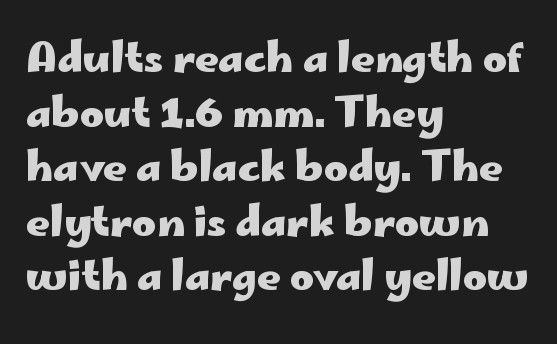
Q: Is the text bold? A: Yes.
Q: Is the text italic (slanted)? A: No, it is upright.
Q: Is the typeface a serif or a sans-serif typeface? A: Sans-serif.
Q: Is the text underlined? A: No.
Q: How is the paragraph aligned? A: Left-aligned.
Q: Is the spacing between letters normal or unusually wide? A: Normal.
Q: Is the spacing between lines tight, normal or loose? A: Normal.
Q: Width (condensed, normal, or wide)? A: Wide.
Q: Stroke contrast? A: Low.
Q: x-height? A: Small.
Q: Monospaced? A: No.
